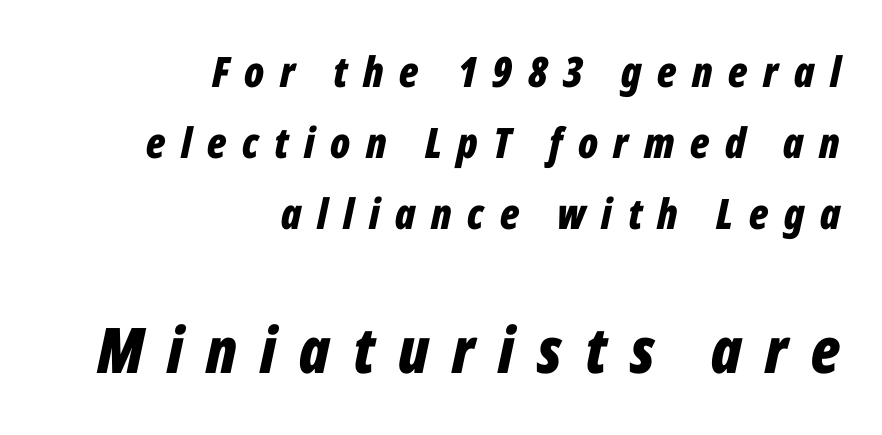
Q: Is the text bold? A: Yes.
Q: Is the text italic (slanted)? A: Yes, it leans right by about 12 degrees.
Q: Is the text underlined? A: No.
Q: How is the paragraph aligned? A: Right-aligned.
Q: Is the spacing between letters normal or unusually wide? A: Unusually wide.
Q: Is the spacing between lines tight, normal or loose? A: Normal.
Q: Which block of text is set in a larger size, the first (top) or the second (bottom)? A: The second (bottom) one.
Q: Width (condensed, normal, or wide)? A: Condensed.
Q: Stroke contrast? A: Low.
Q: x-height? A: Medium.
Q: Monospaced? A: No.
